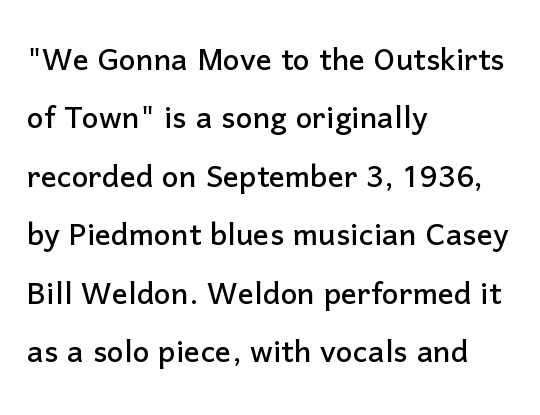
{"serif": "no", "italic": "no", "width": "normal", "stroke_contrast": "low", "x_height": "medium", "monospaced": "no", "underline": "no", "align": "left", "line_spacing": "normal", "line_spacing_ratio": 1.46, "letter_spacing": "normal", "letter_spacing_em": 0.0, "glyph_px": 40}
